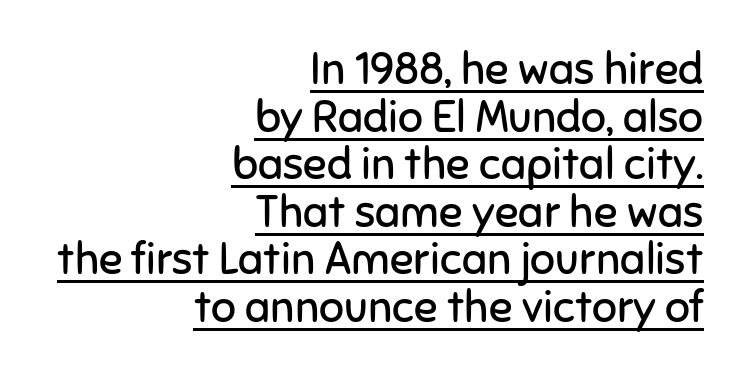
Q: Is the text bold? A: No.
Q: Is the text italic (slanted)? A: No, it is upright.
Q: Is the typeface a serif or a sans-serif typeface? A: Sans-serif.
Q: Is the text underlined? A: Yes.
Q: How is the paragraph aligned? A: Right-aligned.
Q: Is the spacing between letters normal or unusually wide? A: Normal.
Q: Is the spacing between lines tight, normal or loose? A: Tight.
Q: Width (condensed, normal, or wide)? A: Normal.
Q: Stroke contrast? A: Low.
Q: x-height? A: Medium.
Q: Monospaced? A: No.
